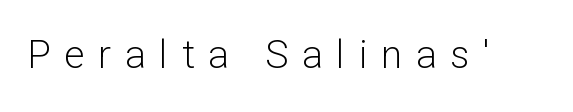
The image shows 39 px light sans-serif type, upright; set unusually wide letter spacing (+0.35 em), not underlined; low stroke contrast and a medium x-height.
